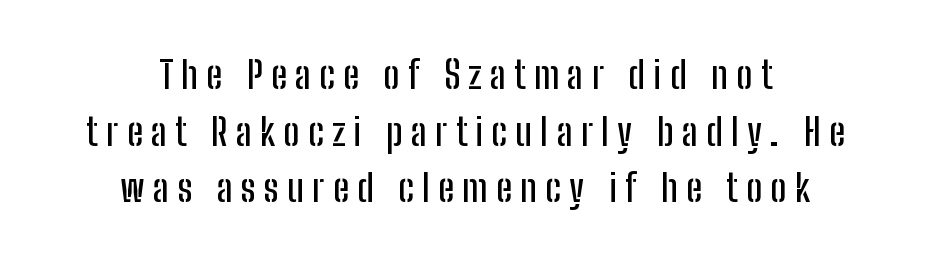
Q: Is the text italic (slanted)? A: No, it is upright.
Q: Is the typeface a serif or a sans-serif typeface? A: Sans-serif.
Q: Is the text underlined? A: No.
Q: How is the paragraph aligned? A: Centered.
Q: Is the spacing between letters normal or unusually wide? A: Unusually wide.
Q: Is the spacing between lines tight, normal or loose? A: Normal.
Q: Width (condensed, normal, or wide)? A: Condensed.
Q: Stroke contrast? A: Low.
Q: x-height? A: Medium.
Q: Monospaced? A: No.
